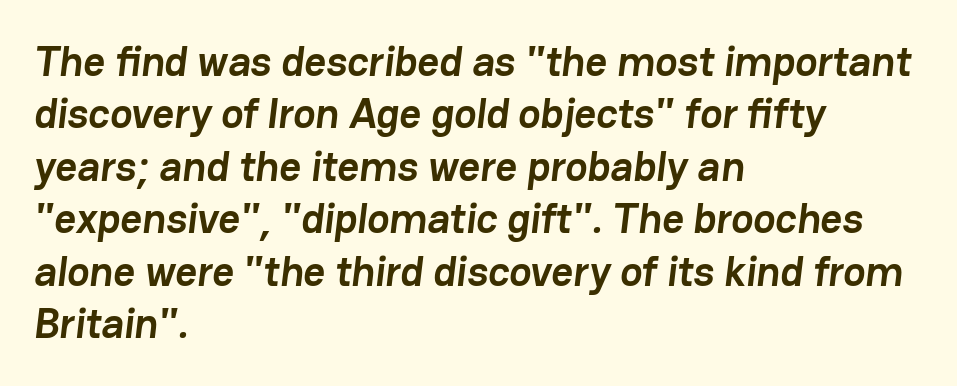
{"serif": "no", "bold": "yes", "weight": "semibold", "width": "normal", "stroke_contrast": "low", "x_height": "medium", "monospaced": "no", "underline": "no", "align": "left", "line_spacing": "normal", "line_spacing_ratio": 1.25, "letter_spacing": "normal", "letter_spacing_em": 0.0, "glyph_px": 42}
